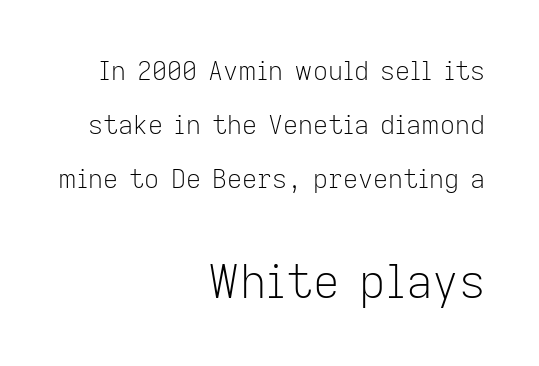
Characters remain perfectly vertical along every line. Spacing between characters is what you'd get straight out of the box. Weight: in the light-to-regular range. This rendering uses right alignment, leaving the left contour irregular.
